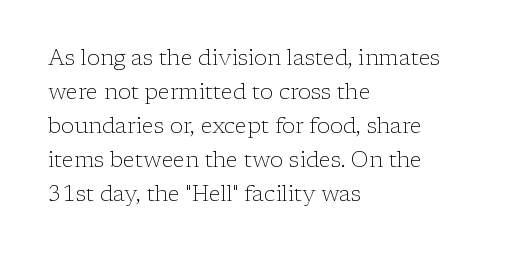
{"italic": "no", "bold": "no", "underline": "no", "align": "left", "line_spacing": "normal", "line_spacing_ratio": 1.55, "letter_spacing": "normal", "letter_spacing_em": 0.0, "glyph_px": 22}
